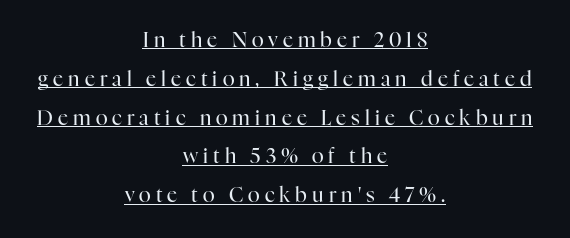
Quick note: interline space is abundant. Look at the tracking — it's clearly loosened, letters drifting apart. The face looks like a standard text weight, possibly lighter. Upright lettering throughout.
